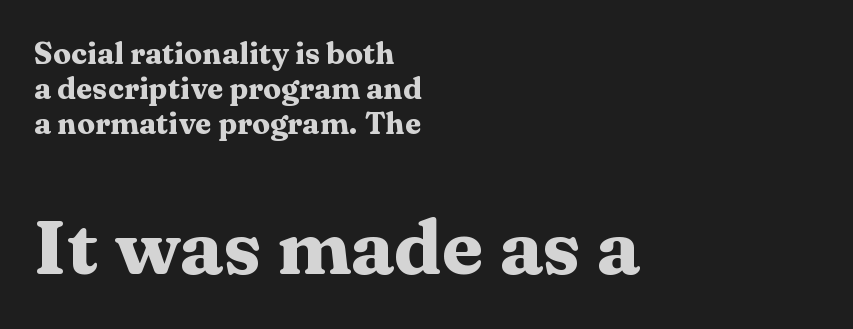
{"serif": "yes", "italic": "no", "bold": "yes", "weight": "heavy", "width": "wide", "stroke_contrast": "medium", "x_height": "medium", "monospaced": "no", "underline": "no", "align": "left", "line_spacing_ratio": 1.16, "letter_spacing": "normal", "letter_spacing_em": 0.0, "larger_block": "second", "size_ratio": 2.53, "glyph_px": 76}
